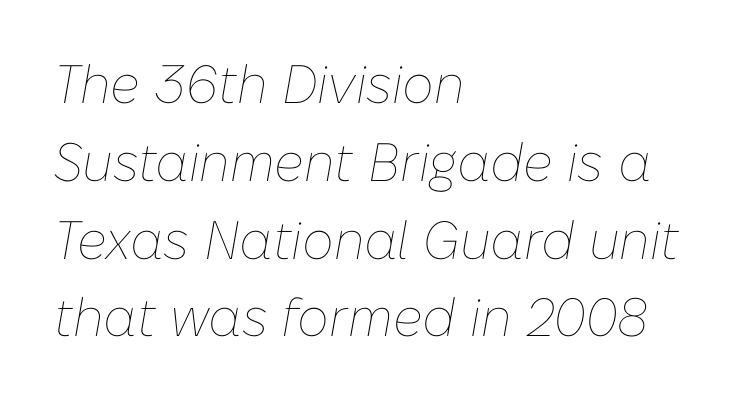
Nobody drew a line under any word here. You could not count columns in this text — the font is proportionally spaced. The typography opts for an oblique posture over an upright one. The rendering anchors every line to the left-hand side.
